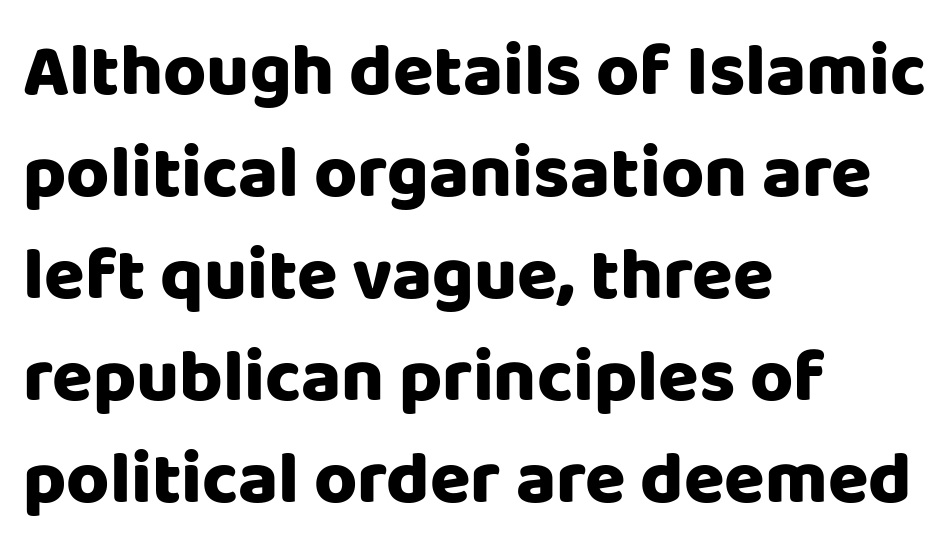
These lines keep a tight, regular rhythm from letter to letter. Proportional: the letters do not fall into vertical columns. In terms of posture, this sample is upright. Each line starts at the same left margin while the right side varies. The passage shown is not underscored anywhere. The line-height multiplier appears to be the usual default.
